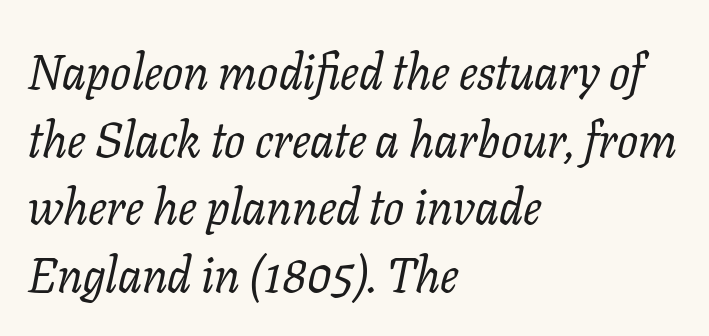
The image shows 49 px regular-weight serif type, italic (leaning right); set left-aligned, normal line spacing (1.38x), normal letter spacing, not underlined; low stroke contrast and a medium x-height.
